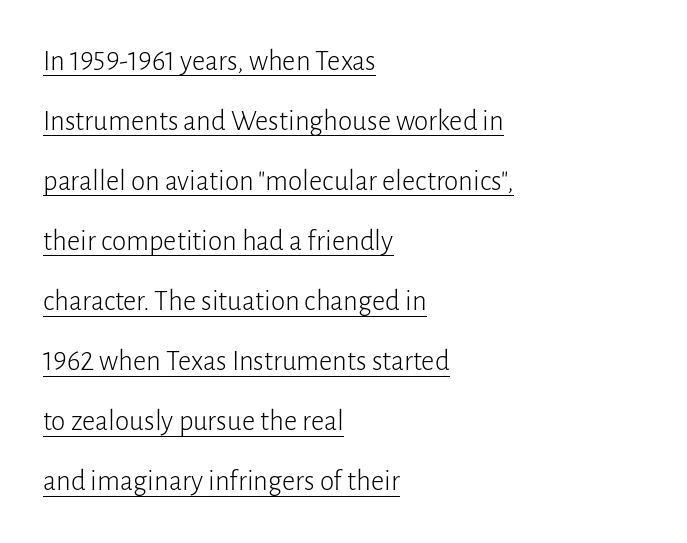
The image shows 29 px light sans-serif type, upright; set left-aligned, loose line spacing (2.07x), normal letter spacing, underlined; low stroke contrast and a medium x-height.
